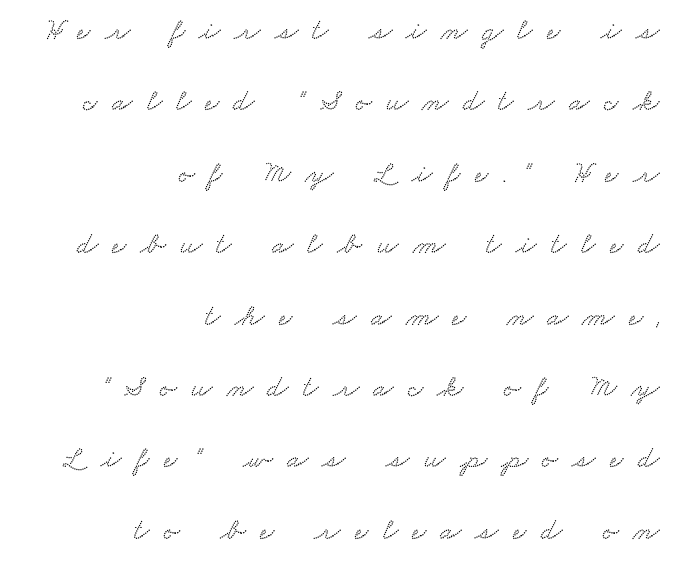
Q: Is the typeface a serif or a sans-serif typeface? A: Serif.
Q: Is the text underlined? A: No.
Q: How is the paragraph aligned? A: Right-aligned.
Q: Is the spacing between letters normal or unusually wide? A: Unusually wide.
Q: Is the spacing between lines tight, normal or loose? A: Loose.
Q: Width (condensed, normal, or wide)? A: Wide.
Q: Stroke contrast? A: Low.
Q: x-height? A: Small.
Q: Monospaced? A: No.
